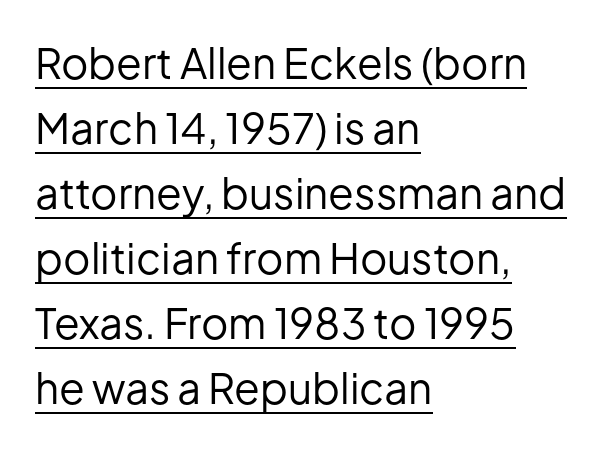
The image shows 42 px regular-weight sans-serif type, upright; set left-aligned, normal line spacing (1.55x), normal letter spacing, underlined; low stroke contrast and a medium x-height.
